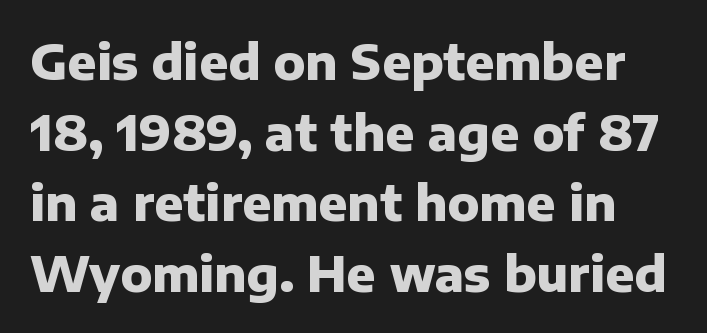
{"serif": "no", "italic": "no", "bold": "yes", "weight": "heavy", "width": "normal", "stroke_contrast": "low", "x_height": "medium", "monospaced": "no", "underline": "no", "line_spacing": "normal", "line_spacing_ratio": 1.47, "letter_spacing": "normal", "letter_spacing_em": 0.0, "glyph_px": 48}
